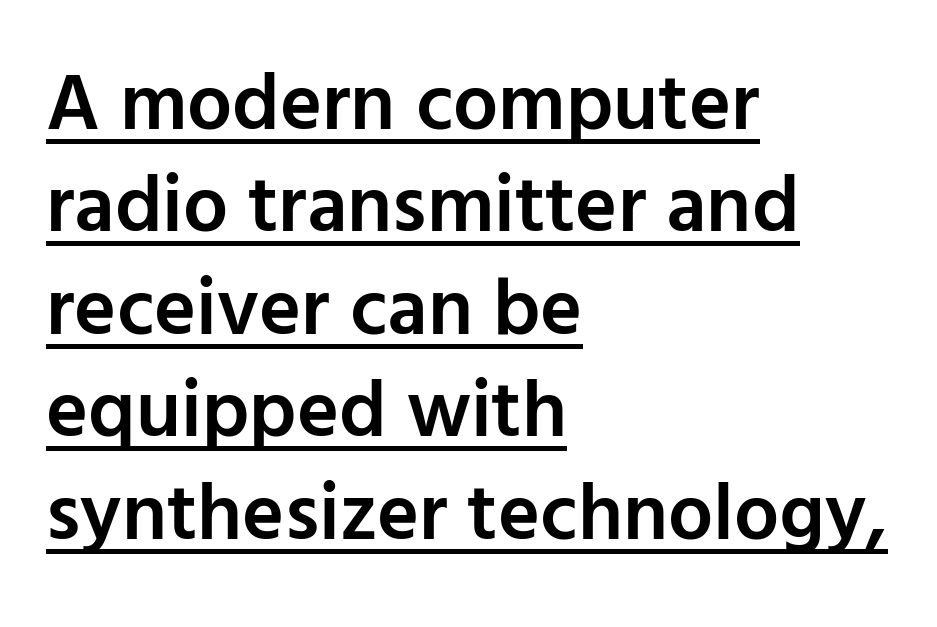
The image shows 80 px semibold sans-serif type, upright; set left-aligned, normal line spacing (1.28x), normal letter spacing, underlined; low stroke contrast and a medium x-height.
